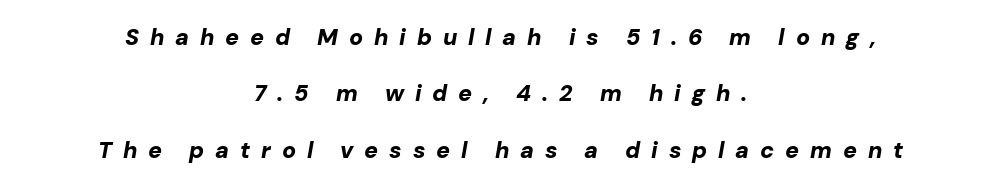
Q: Is the text bold? A: Yes.
Q: Is the text italic (slanted)? A: Yes, it leans right by about 10 degrees.
Q: Is the text underlined? A: No.
Q: How is the paragraph aligned? A: Centered.
Q: Is the spacing between letters normal or unusually wide? A: Unusually wide.
Q: Is the spacing between lines tight, normal or loose? A: Loose.
